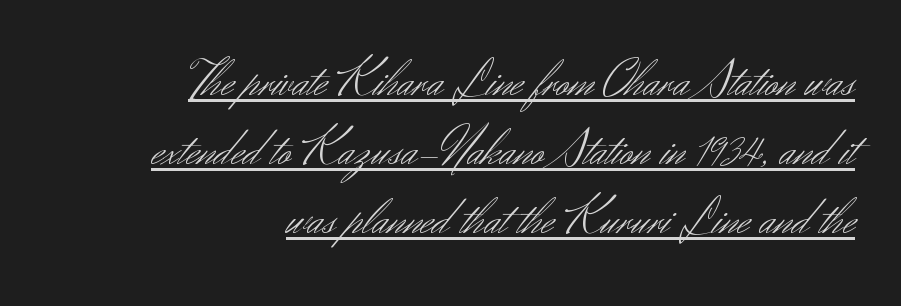
The image shows 51 px light sans-serif type; set right-aligned, normal line spacing (1.35x), normal letter spacing, underlined; medium stroke contrast and a small x-height.
